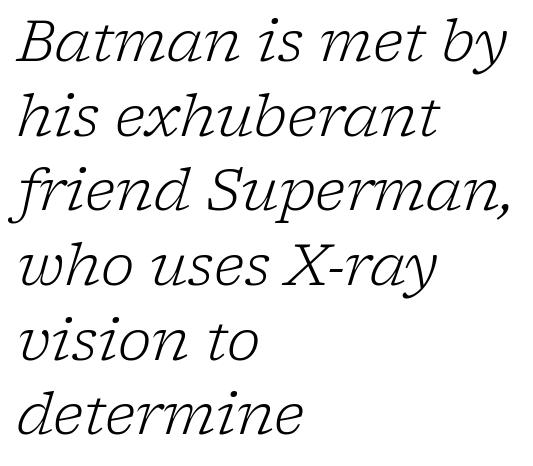
{"serif": "yes", "italic": "yes", "lean": "right", "slant_degrees": 17, "bold": "no", "weight": "light", "width": "normal", "stroke_contrast": "low", "x_height": "medium", "monospaced": "no", "underline": "no", "align": "left", "line_spacing": "normal", "line_spacing_ratio": 1.31, "letter_spacing": "normal", "letter_spacing_em": 0.0, "glyph_px": 57}
